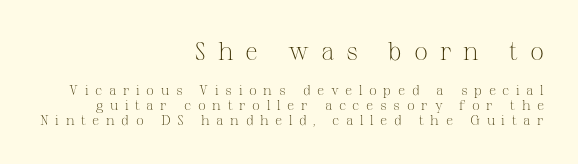
The image shows 25 px text type, upright; set right-aligned, tight line spacing (1.05x), unusually wide letter spacing (+0.47 em), not underlined; the first (top) block is 1.79x larger.
